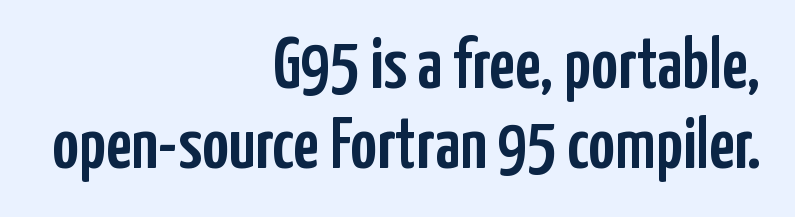
Nobody touched the tracking dial on this one. This sample has the flowing, uneven cadence of proportional lettering. Vertical spacing — tight. Nobody drew a line under any word here. The setting favours the right margin, as signatures and pull-quotes sometimes do. Nothing sits at the stroke ends, so this counts as sans-serif.
